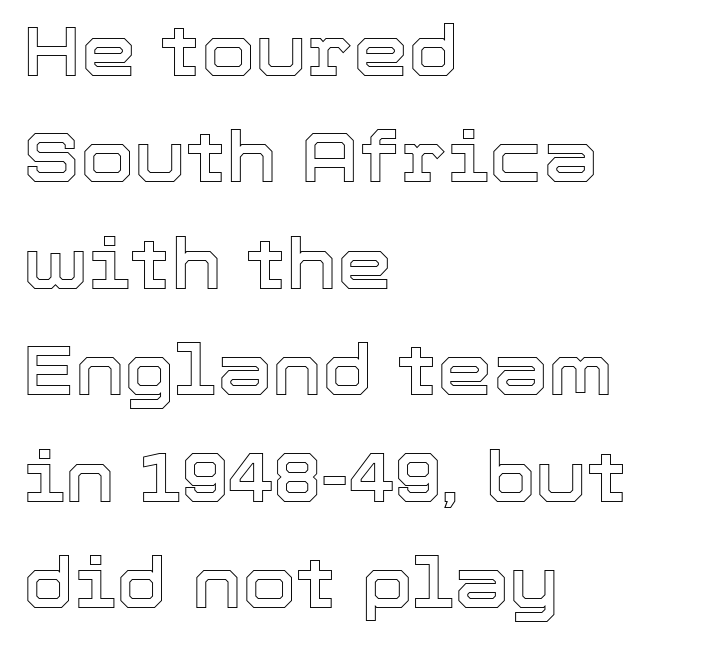
{"italic": "no", "width": "normal", "x_height": "medium", "monospaced": "no", "underline": "no", "align": "left", "line_spacing": "normal", "line_spacing_ratio": 1.52, "letter_spacing": "normal", "letter_spacing_em": 0.0, "glyph_px": 70}
